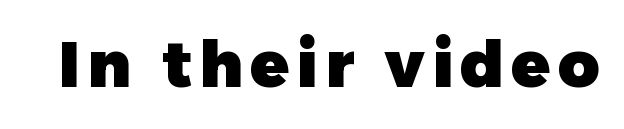
Q: Is the text bold? A: Yes.
Q: Is the text italic (slanted)? A: No, it is upright.
Q: Is the typeface a serif or a sans-serif typeface? A: Sans-serif.
Q: Is the text underlined? A: No.
Q: Width (condensed, normal, or wide)? A: Normal.
Q: Stroke contrast? A: Low.
Q: x-height? A: Medium.
Q: Monospaced? A: No.
